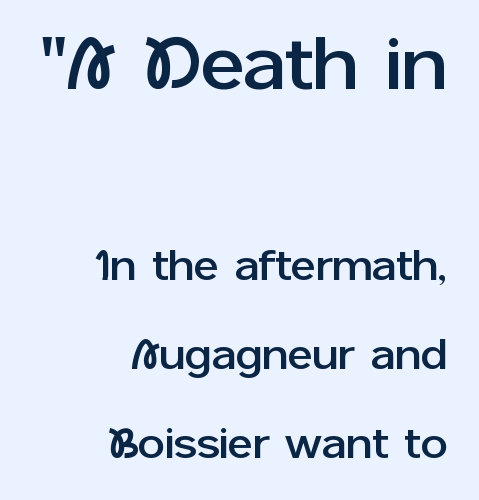
Q: Is the text italic (slanted)? A: No, it is upright.
Q: Is the typeface a serif or a sans-serif typeface? A: Sans-serif.
Q: Is the text underlined? A: No.
Q: How is the paragraph aligned? A: Right-aligned.
Q: Is the spacing between letters normal or unusually wide? A: Normal.
Q: Is the spacing between lines tight, normal or loose? A: Loose.
Q: Which block of text is set in a larger size, the first (top) or the second (bottom)? A: The first (top) one.
Q: Width (condensed, normal, or wide)? A: Normal.
Q: Stroke contrast? A: Low.
Q: x-height? A: Medium.
Q: Monospaced? A: No.
